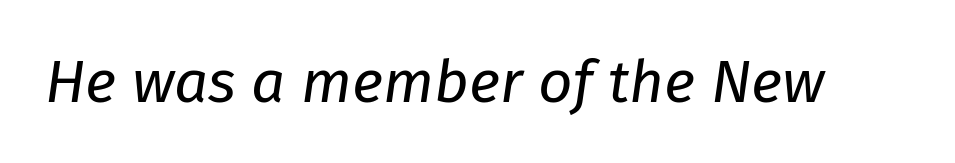
Unbolded letterforms with no extra heft. Is this a fixed-width face? No — the glyphs have proportional, varying widths. Words appear dense and cohesive because spacing is normal. You can tell it's italic because the verticals aren't actually vertical.
